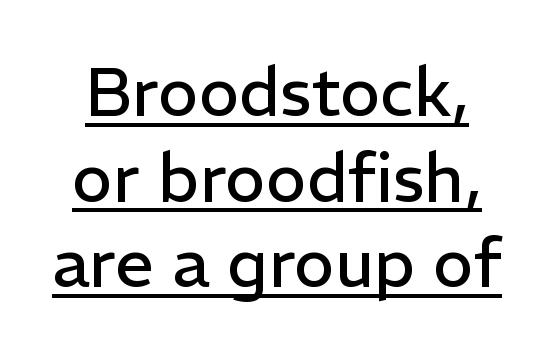
{"serif": "no", "italic": "no", "bold": "no", "weight": "regular", "width": "normal", "stroke_contrast": "low", "x_height": "medium", "monospaced": "no", "underline": "yes", "line_spacing": "normal", "line_spacing_ratio": 1.26, "letter_spacing": "normal", "letter_spacing_em": 0.0, "glyph_px": 68}
